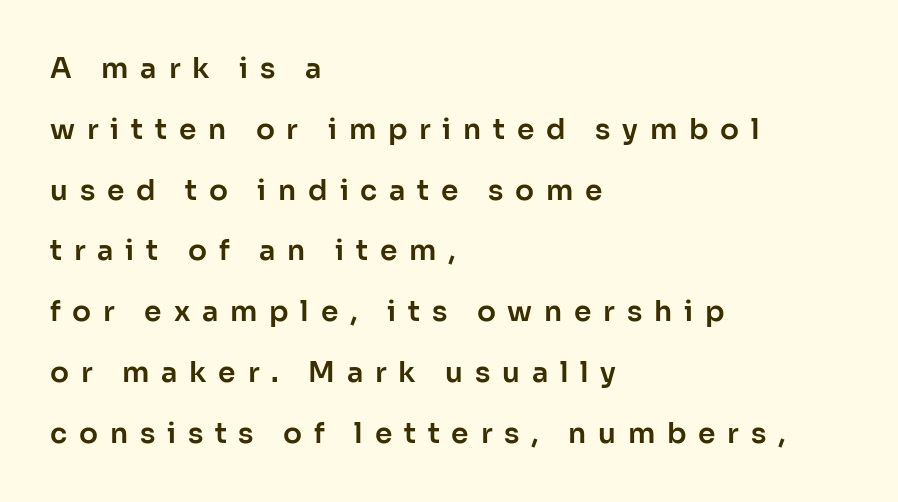
Q: Is the text italic (slanted)? A: No, it is upright.
Q: Is the typeface a serif or a sans-serif typeface? A: Sans-serif.
Q: Is the text underlined? A: No.
Q: How is the paragraph aligned? A: Left-aligned.
Q: Is the spacing between letters normal or unusually wide? A: Unusually wide.
Q: Is the spacing between lines tight, normal or loose? A: Loose.
Q: Width (condensed, normal, or wide)? A: Normal.
Q: Stroke contrast? A: Low.
Q: x-height? A: Medium.
Q: Monospaced? A: No.
